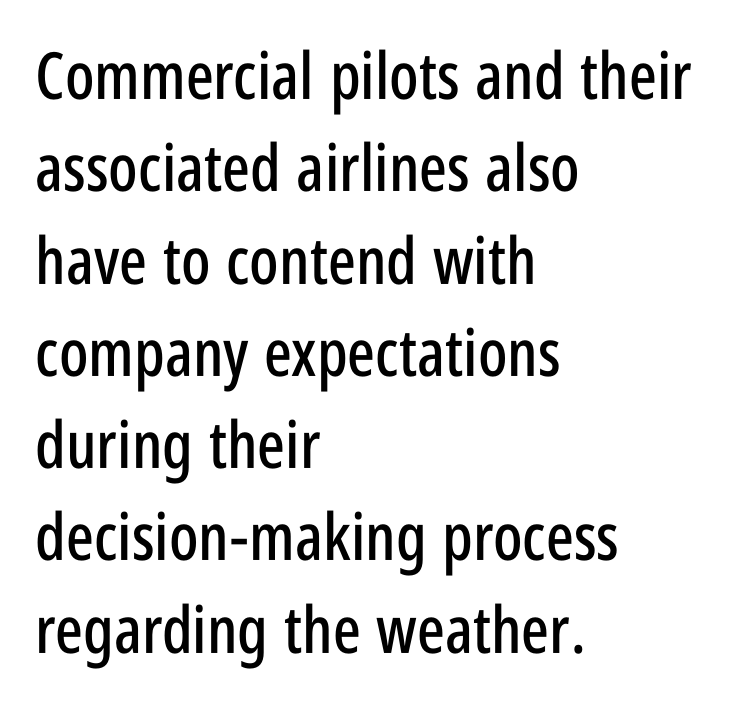
Q: Is the text italic (slanted)? A: No, it is upright.
Q: Is the typeface a serif or a sans-serif typeface? A: Sans-serif.
Q: Is the text underlined? A: No.
Q: How is the paragraph aligned? A: Left-aligned.
Q: Is the spacing between letters normal or unusually wide? A: Normal.
Q: Is the spacing between lines tight, normal or loose? A: Normal.
Q: Width (condensed, normal, or wide)? A: Condensed.
Q: Stroke contrast? A: Low.
Q: x-height? A: Large.
Q: Monospaced? A: No.
